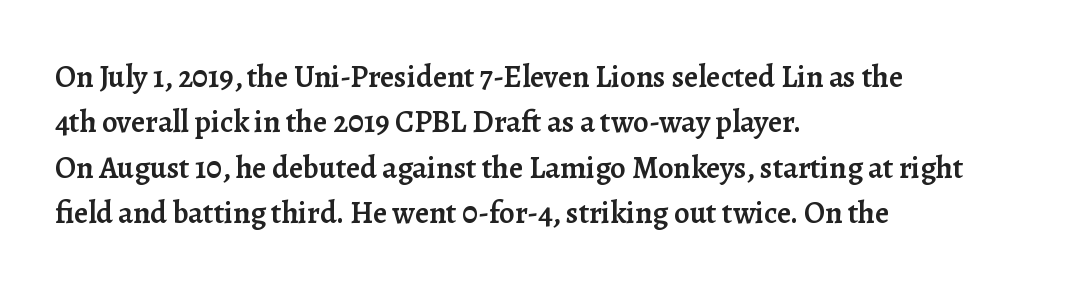
The image shows 31 px semibold serif type, upright; set left-aligned, normal line spacing (1.46x), normal letter spacing, not underlined; low stroke contrast and a medium x-height.
